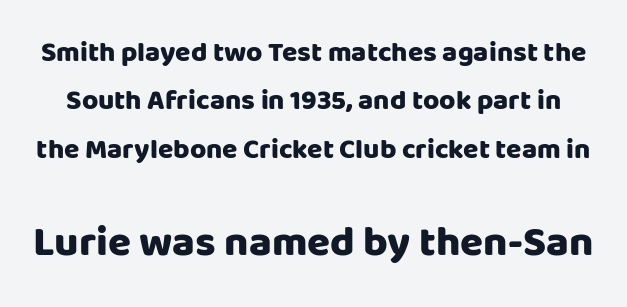
Bigger letters appear in the bottom chunk; the top chunk is reduced. The rendering keeps characters at their native spacing. The characters look thick and weighty, a clear bold. The letters advance in unequal steps, a hallmark of proportional type.
